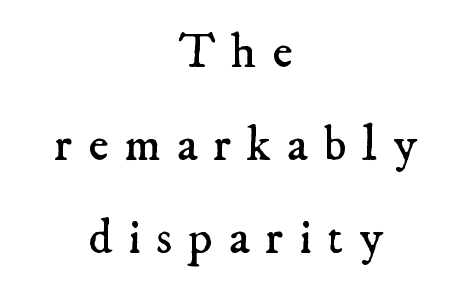
The image shows 49 px regular-weight serif type; set centered, loose line spacing (1.9x), unusually wide letter spacing (+0.32 em), not underlined; low stroke contrast and a small x-height.
